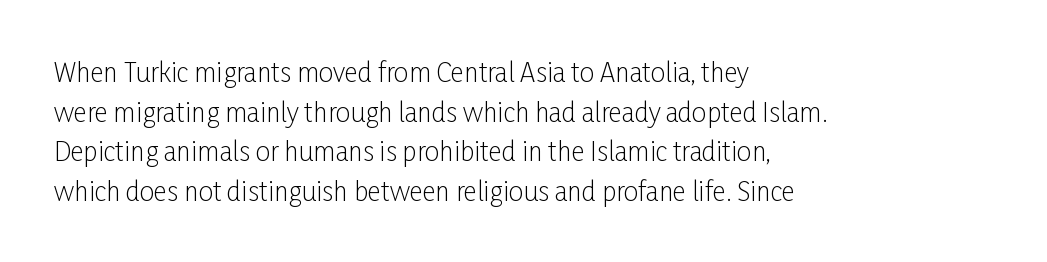
The image shows 26 px text type, upright; set left-aligned, normal line spacing (1.52x), normal letter spacing, not underlined.
